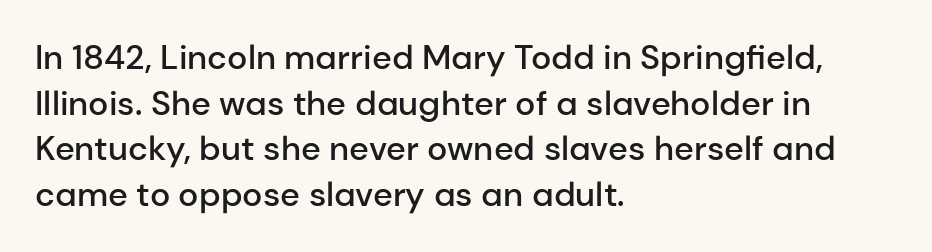
{"serif": "no", "italic": "no", "bold": "semi", "weight": "semibold", "width": "normal", "stroke_contrast": "low", "x_height": "medium", "monospaced": "no", "underline": "no", "align": "left", "line_spacing": "normal", "line_spacing_ratio": 1.34, "letter_spacing": "normal", "letter_spacing_em": 0.0, "glyph_px": 34}
